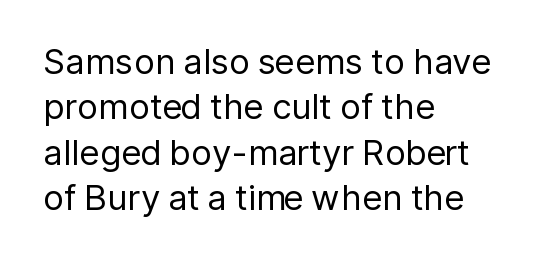
Q: Is the text bold? A: No.
Q: Is the text italic (slanted)? A: No, it is upright.
Q: Is the typeface a serif or a sans-serif typeface? A: Sans-serif.
Q: Is the text underlined? A: No.
Q: How is the paragraph aligned? A: Left-aligned.
Q: Is the spacing between letters normal or unusually wide? A: Normal.
Q: Is the spacing between lines tight, normal or loose? A: Normal.
Q: Width (condensed, normal, or wide)? A: Normal.
Q: Stroke contrast? A: Low.
Q: x-height? A: Medium.
Q: Monospaced? A: No.
